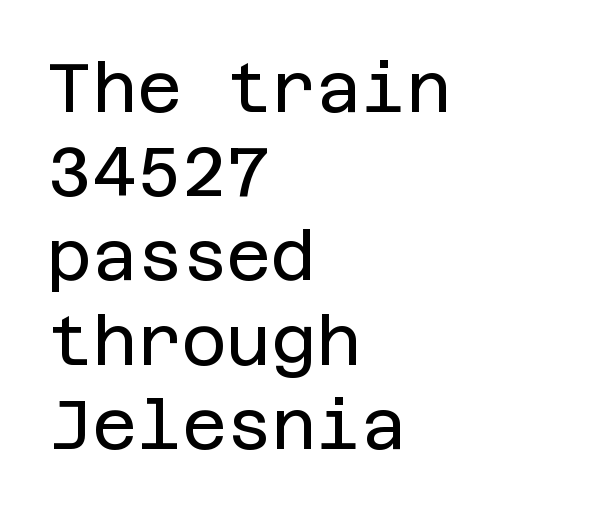
Q: Is the text bold? A: No.
Q: Is the text italic (slanted)? A: No, it is upright.
Q: Is the typeface a serif or a sans-serif typeface? A: Sans-serif.
Q: Is the text underlined? A: No.
Q: How is the paragraph aligned? A: Left-aligned.
Q: Is the spacing between letters normal or unusually wide? A: Normal.
Q: Width (condensed, normal, or wide)? A: Normal.
Q: Stroke contrast? A: Low.
Q: x-height? A: Large.
